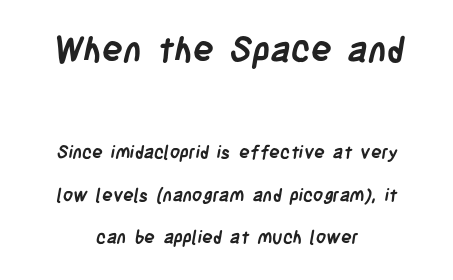
Q: Is the text bold? A: Yes.
Q: Is the typeface a serif or a sans-serif typeface? A: Sans-serif.
Q: Is the text underlined? A: No.
Q: How is the paragraph aligned? A: Centered.
Q: Is the spacing between letters normal or unusually wide? A: Normal.
Q: Is the spacing between lines tight, normal or loose? A: Loose.
Q: Which block of text is set in a larger size, the first (top) or the second (bottom)? A: The first (top) one.
Q: Width (condensed, normal, or wide)? A: Condensed.
Q: Stroke contrast? A: Low.
Q: x-height? A: Large.
Q: Monospaced? A: No.
